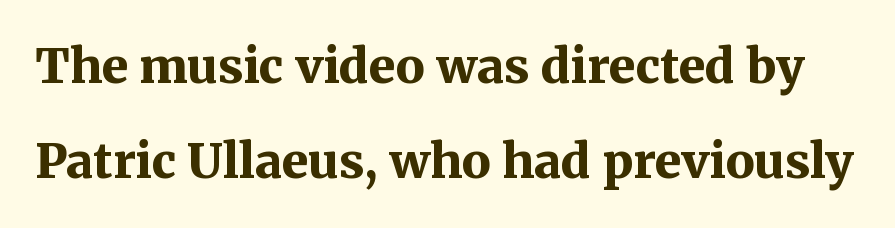
Q: Is the text bold? A: Yes.
Q: Is the text italic (slanted)? A: No, it is upright.
Q: Is the typeface a serif or a sans-serif typeface? A: Serif.
Q: Is the text underlined? A: No.
Q: Is the spacing between letters normal or unusually wide? A: Normal.
Q: Is the spacing between lines tight, normal or loose? A: Loose.
Q: Width (condensed, normal, or wide)? A: Normal.
Q: Stroke contrast? A: Medium.
Q: x-height? A: Medium.
Q: Monospaced? A: No.
